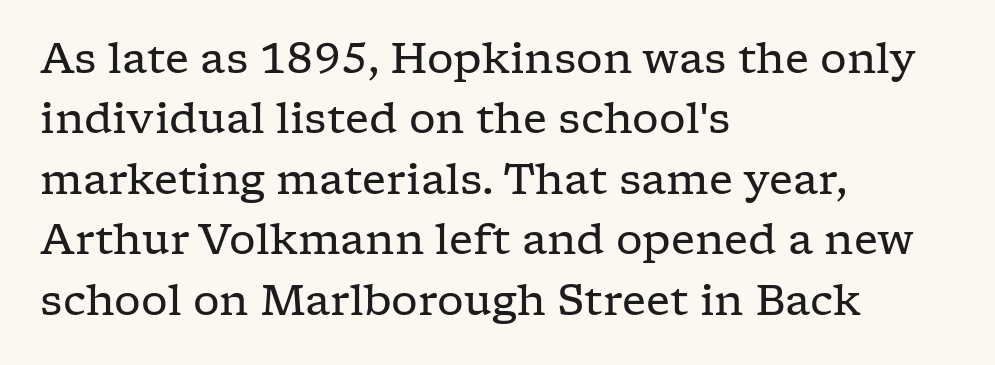
The image shows 42 px regular-weight, wide serif type, upright; set left-aligned, normal line spacing (1.44x), normal letter spacing, not underlined; low stroke contrast and a medium x-height.
